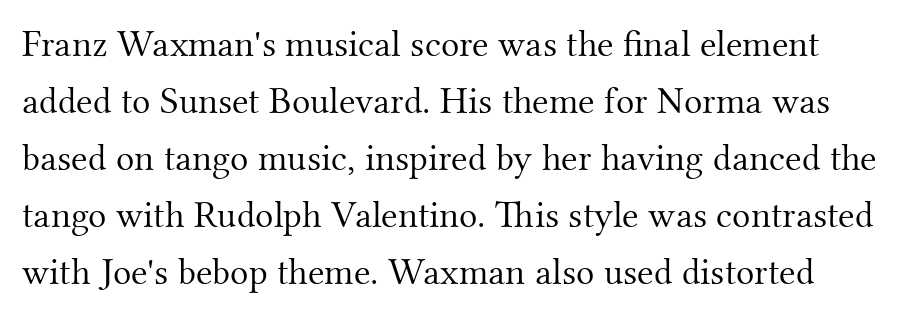
Q: Is the text bold? A: No.
Q: Is the text italic (slanted)? A: No, it is upright.
Q: Is the typeface a serif or a sans-serif typeface? A: Serif.
Q: Is the text underlined? A: No.
Q: Is the spacing between letters normal or unusually wide? A: Normal.
Q: Is the spacing between lines tight, normal or loose? A: Normal.
Q: Width (condensed, normal, or wide)? A: Normal.
Q: Stroke contrast? A: Medium.
Q: x-height? A: Small.
Q: Monospaced? A: No.
